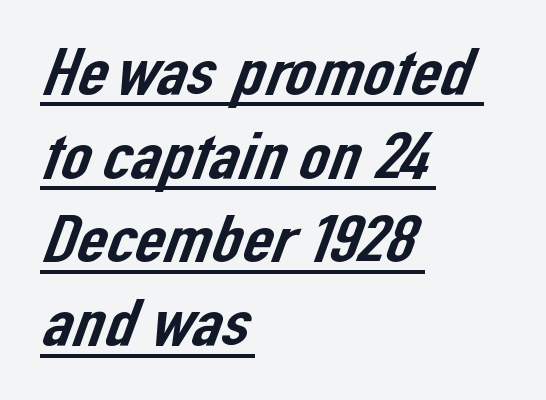
The image shows 67 px sans-serif type; set left-aligned, normal line spacing (1.25x), normal letter spacing, underlined; low stroke contrast and a medium x-height.
